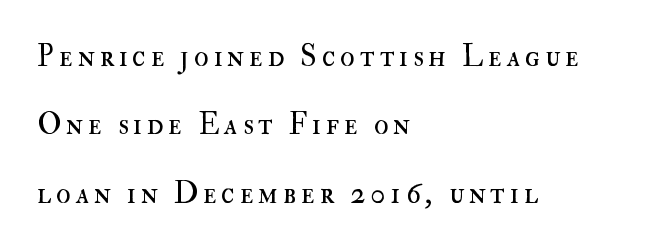
{"italic": "no", "bold": "no", "weight": "regular", "width": "normal", "stroke_contrast": "high", "x_height": "small", "monospaced": "no", "underline": "no", "align": "left", "line_spacing": "loose", "line_spacing_ratio": 2.28, "glyph_px": 30}
